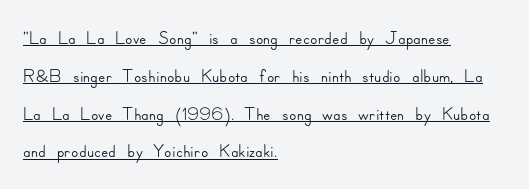
Horizontally, the lines are justified to the leading edge only. Honestly, the underline is the first thing you notice here. The specimen reads as upright at a glance. Compared with typical paragraphs, the rows here are spaced about the same. In terms of letterspacing, this is plain default setting.
